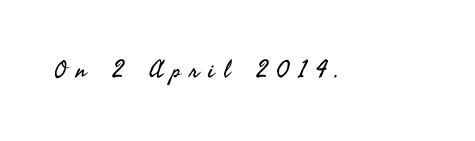
Quick note: underline off. Tracking value appears strongly positive — letters spread wide. Stems here are at most as thick as an everyday book face.
